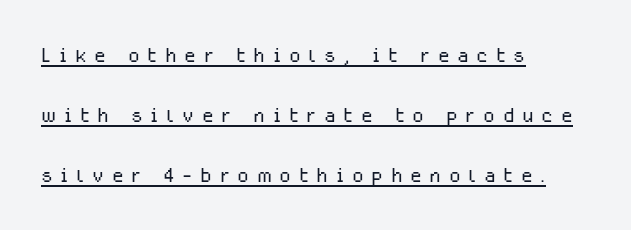
Q: Is the text bold? A: No.
Q: Is the text italic (slanted)? A: No, it is upright.
Q: Is the text underlined? A: Yes.
Q: How is the paragraph aligned? A: Left-aligned.
Q: Is the spacing between letters normal or unusually wide? A: Unusually wide.
Q: Is the spacing between lines tight, normal or loose? A: Loose.
